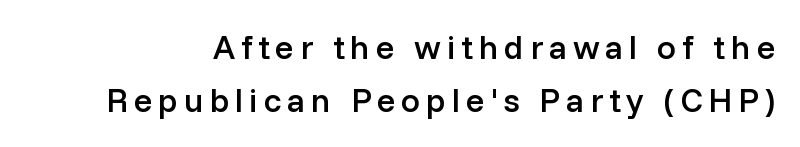
Q: Is the text bold? A: Semi-bold.
Q: Is the text italic (slanted)? A: No, it is upright.
Q: Is the typeface a serif or a sans-serif typeface? A: Sans-serif.
Q: Is the text underlined? A: No.
Q: Is the spacing between lines tight, normal or loose? A: Normal.
Q: Width (condensed, normal, or wide)? A: Normal.
Q: Stroke contrast? A: Low.
Q: x-height? A: Medium.
Q: Monospaced? A: No.
